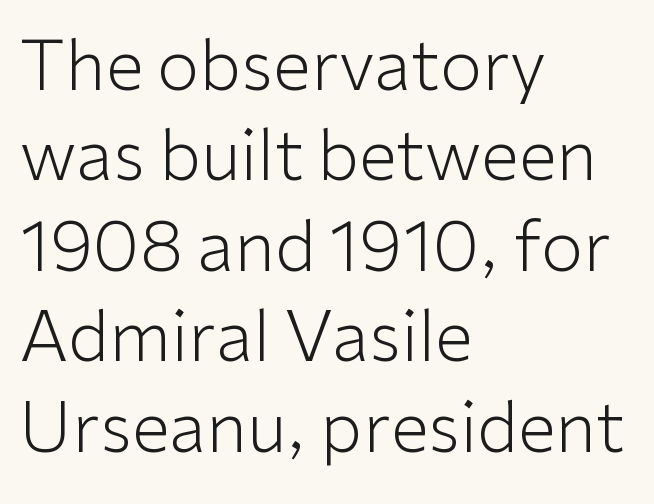
Counters stay open thanks to moderate or lighter strokes. Character widths vary here, with narrow letters taking less room than wide ones. All the whitespace from short lines collects on the right. Any mark beneath the type? The region is blank.
